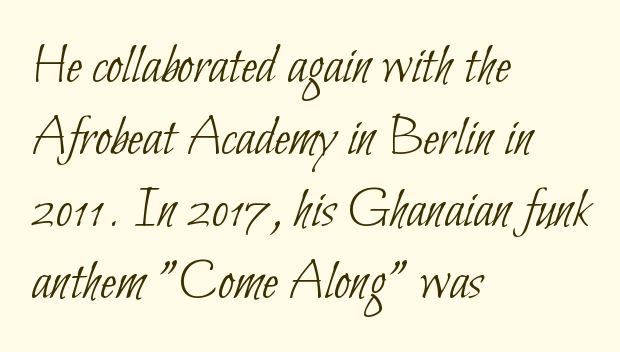
Look at the bottom of the vertical strokes: they stop flat, with no serifs. Here the designer chose a conventional face with non-uniform glyph widths. Which margin do the lines hug? The left one — the right edge is uneven. Clear beneath every line of the passage. Nobody touched the tracking dial on this one. No heavy texture on the line: the type isn't bold.
